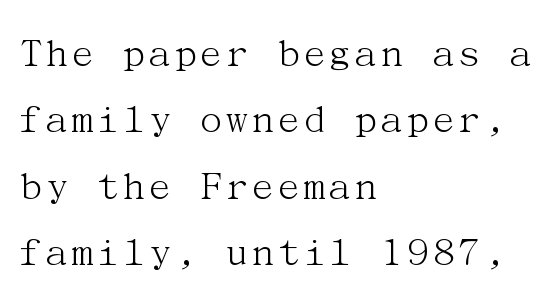
{"serif": "yes", "italic": "no", "bold": "no", "weight": "light", "width": "normal", "stroke_contrast": "medium", "x_height": "medium", "underline": "no", "align": "left", "line_spacing": "normal", "line_spacing_ratio": 1.51, "letter_spacing": "normal", "letter_spacing_em": 0.0, "glyph_px": 44}
